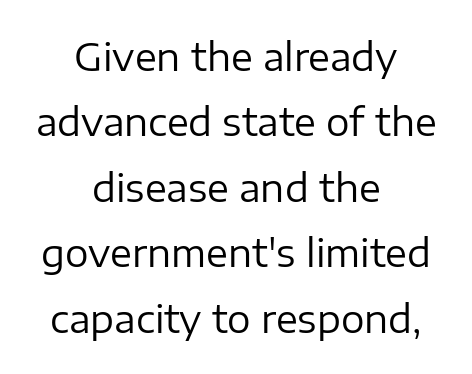
The image shows 37 px regular-weight sans-serif type, upright; set centered, line spacing 1.77x, normal letter spacing, not underlined; low stroke contrast and a medium x-height.
